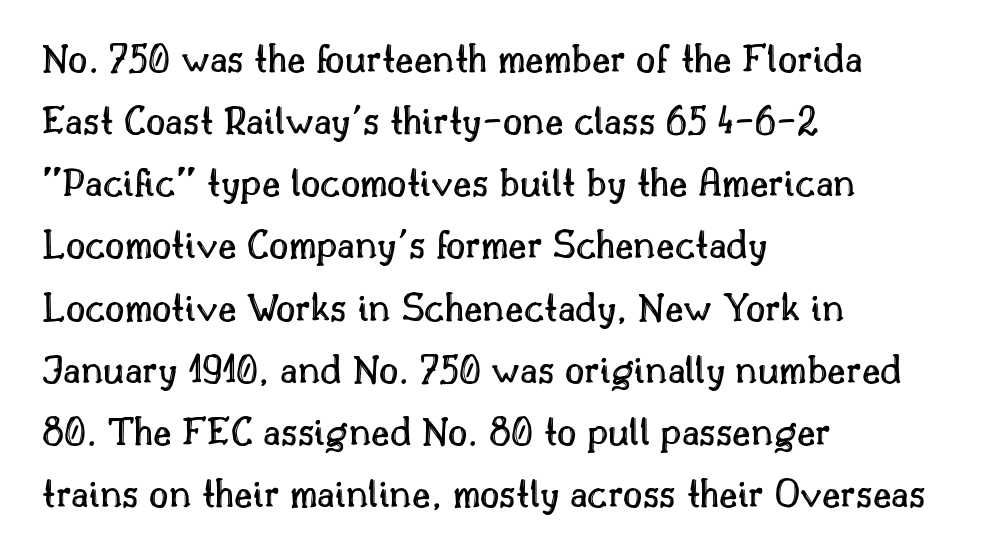
Q: Is the text italic (slanted)? A: No, it is upright.
Q: Is the text underlined? A: No.
Q: How is the paragraph aligned? A: Left-aligned.
Q: Is the spacing between letters normal or unusually wide? A: Normal.
Q: Is the spacing between lines tight, normal or loose? A: Normal.
Q: Width (condensed, normal, or wide)? A: Normal.
Q: x-height? A: Small.
Q: Monospaced? A: No.
